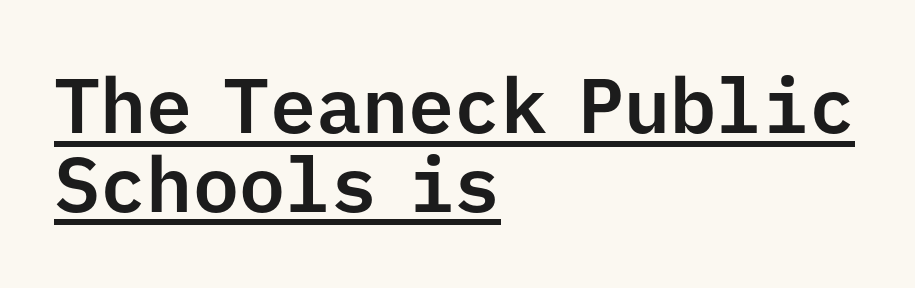
The image shows 77 px sans-serif type, upright, monospaced; set left-aligned, tight line spacing (1.02x), normal letter spacing, underlined; low stroke contrast and a medium x-height.
